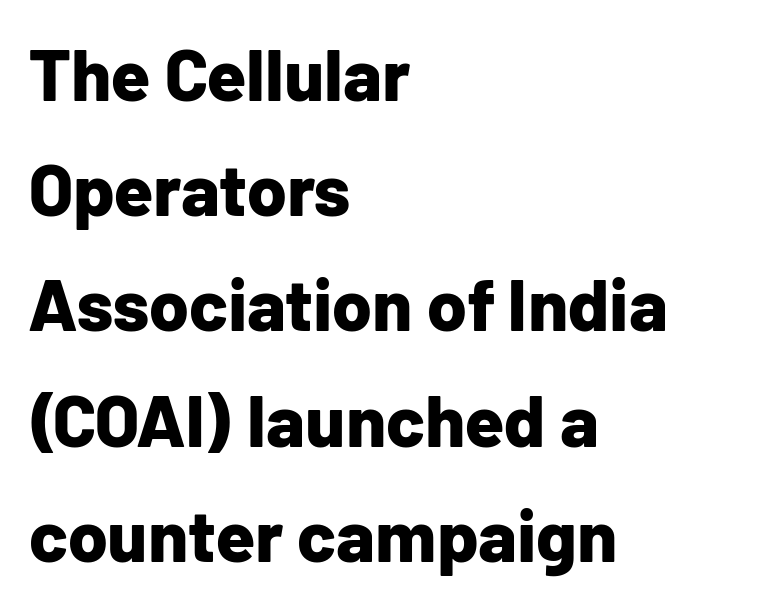
Q: Is the text bold? A: Yes.
Q: Is the text italic (slanted)? A: No, it is upright.
Q: Is the typeface a serif or a sans-serif typeface? A: Sans-serif.
Q: Is the text underlined? A: No.
Q: How is the paragraph aligned? A: Left-aligned.
Q: Is the spacing between letters normal or unusually wide? A: Normal.
Q: Is the spacing between lines tight, normal or loose? A: Normal.
Q: Width (condensed, normal, or wide)? A: Normal.
Q: Stroke contrast? A: Low.
Q: x-height? A: Medium.
Q: Monospaced? A: No.
